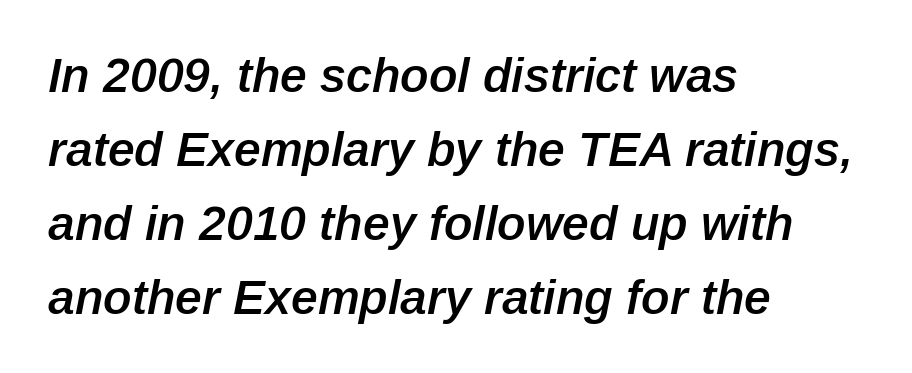
The image shows 48 px semibold type, italic (leaning right); set left-aligned, normal line spacing (1.54x), normal letter spacing, not underlined; low stroke contrast and a medium x-height.
